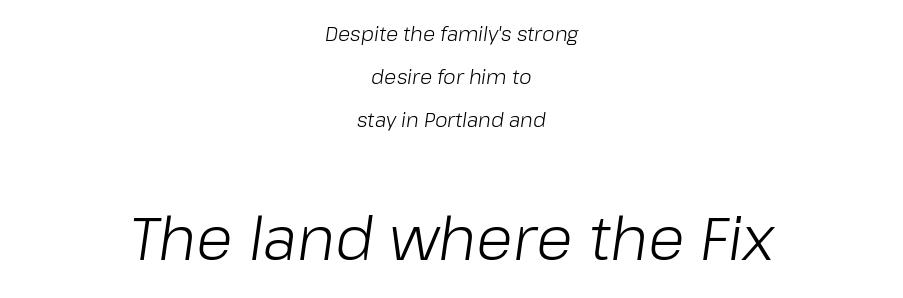
The image shows 60 px light type, italic (leaning right); set centered, loose line spacing (2.14x), normal letter spacing, not underlined; the second (bottom) block is 3.0x larger; low stroke contrast and a medium x-height.
